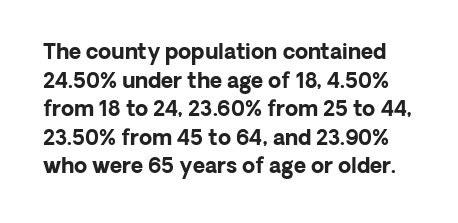
The image shows 21 px bold type, upright; set normal line spacing (1.36x), normal letter spacing, not underlined.
